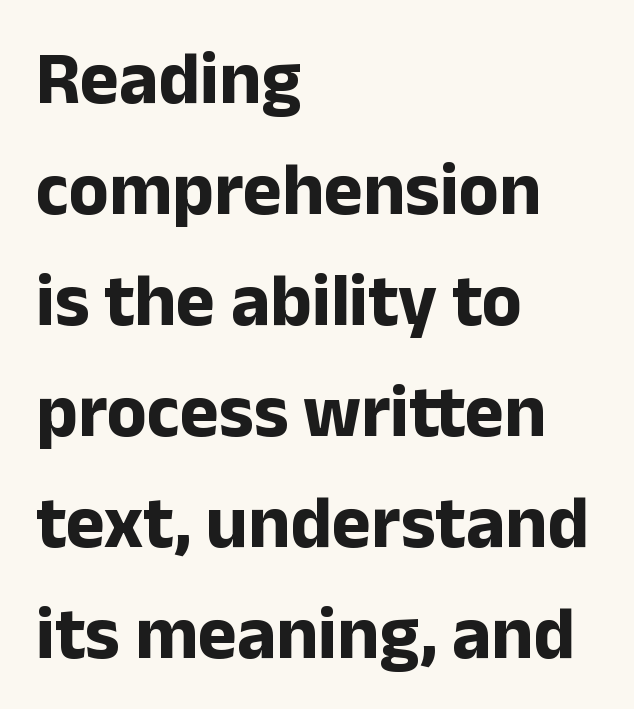
The image shows 74 px bold sans-serif type, upright; set left-aligned, normal line spacing (1.5x), normal letter spacing, not underlined; low stroke contrast and a medium x-height.
